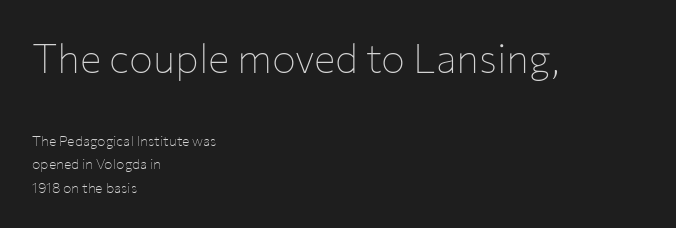
The image shows 40 px thin sans-serif type, upright; set left-aligned, normal line spacing (1.67x), normal letter spacing, not underlined; the first (top) block is 2.86x larger; low stroke contrast and a medium x-height.
